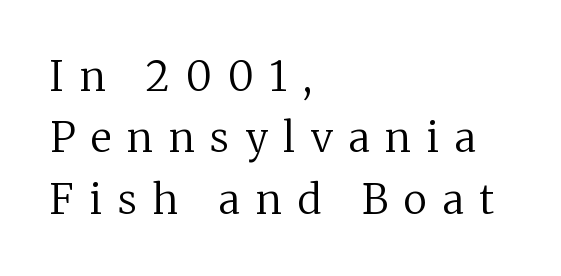
{"serif": "yes", "italic": "no", "bold": "no", "weight": "regular", "width": "normal", "stroke_contrast": "medium", "x_height": "medium", "monospaced": "no", "underline": "no", "align": "left", "line_spacing": "normal", "line_spacing_ratio": 1.5, "letter_spacing": "wide", "letter_spacing_em": 0.39, "glyph_px": 41}
